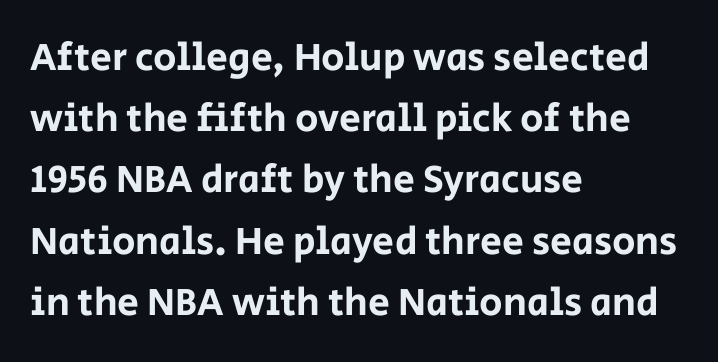
The image shows 39 px sans-serif type, upright; set left-aligned, normal line spacing (1.57x), normal letter spacing, not underlined; low stroke contrast and a large x-height.
